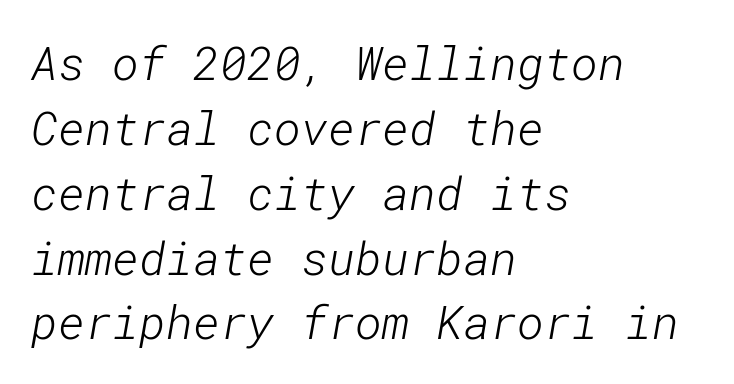
{"serif": "no", "bold": "no", "weight": "light", "width": "normal", "stroke_contrast": "low", "x_height": "medium", "underline": "no", "align": "left", "line_spacing": "normal", "line_spacing_ratio": 1.41, "letter_spacing": "normal", "letter_spacing_em": 0.0, "glyph_px": 46}
